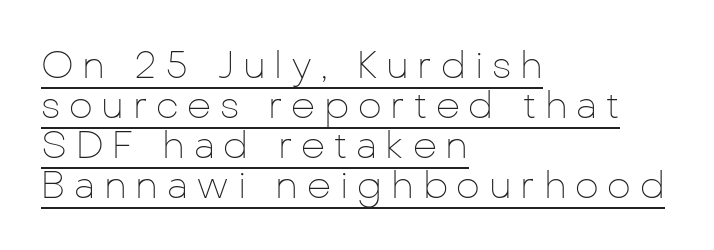
{"serif": "no", "italic": "no", "bold": "no", "weight": "thin", "width": "normal", "stroke_contrast": "low", "x_height": "medium", "monospaced": "no", "underline": "yes", "align": "left", "line_spacing": "tight", "line_spacing_ratio": 1.05, "letter_spacing": "wide", "letter_spacing_em": 0.23, "glyph_px": 38}
